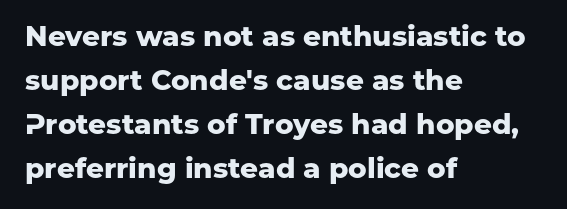
The lines are quadded left. Vertical strokes here are truly vertical. As a designer I'd log this as weight 700, bold. The rendering shows plain stroke endings on the letterforms — a sans-serif design.
